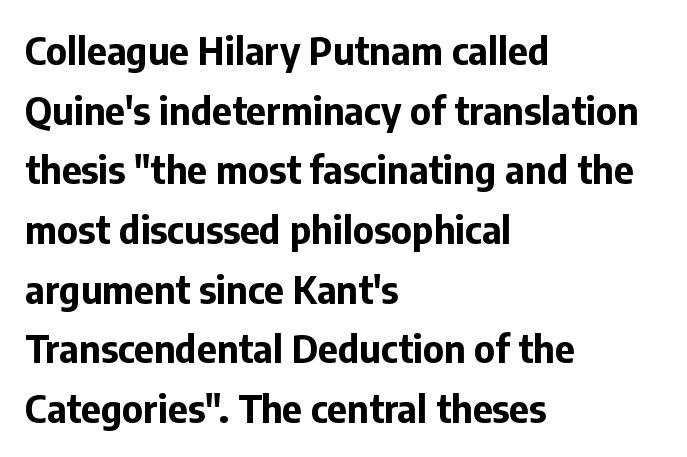
The image shows 38 px bold sans-serif type, upright; set left-aligned, normal line spacing (1.57x), normal letter spacing, not underlined; low stroke contrast and a medium x-height.
